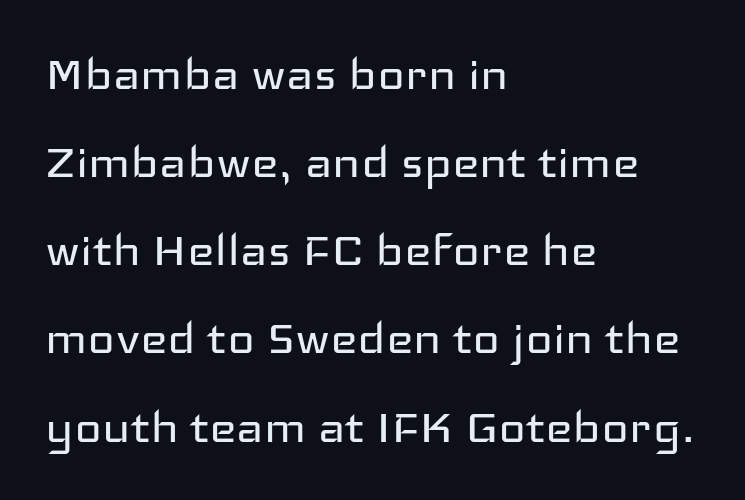
Letter spacing: default. This block has exactly the height ordinary leading produces. A light-to-regular cut is what we see here. Serif or sans? Sans — the stroke terminals are bare. Compared with a centered layout, this one pins lines to the left instead.
